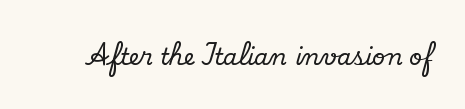
Q: Is the text italic (slanted)? A: Yes.
Q: Is the text underlined? A: No.
Q: Is the spacing between letters normal or unusually wide? A: Normal.
